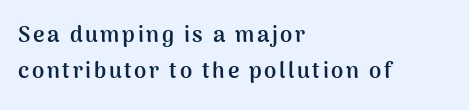
The strokes are fattened all the way to bold. A normal amount of white space separates one row of letters from the next. All the whitespace from short lines collects on the right. The lettering holds an erect, upright posture throughout. Only glyphs here, with clear space below each row.
